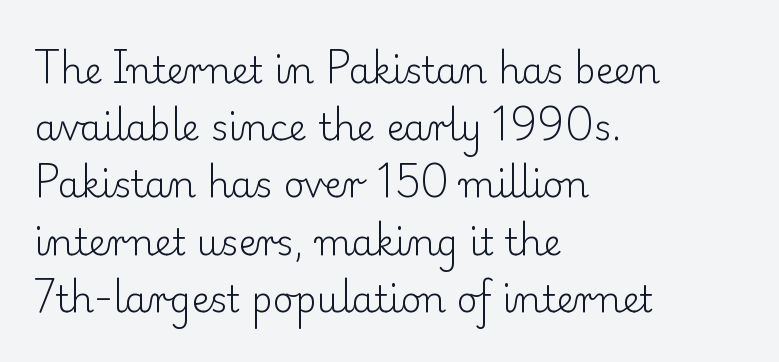
The image shows 36 px light type, upright; set left-aligned, normal line spacing (1.59x), normal letter spacing, not underlined; low stroke contrast and a small x-height.
